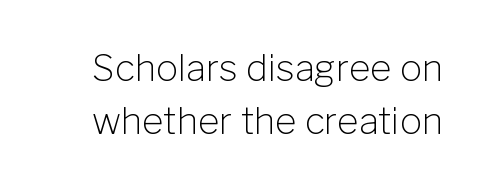
Inter-character spacing is left at the font's built-in metrics. The face used here is proportionally spaced, like ordinary book or web type. Stem width sits at or under what a default text font uses. Students, observe: this is what conventionally led text looks like. Nope, not italic — everything's standing straight.
